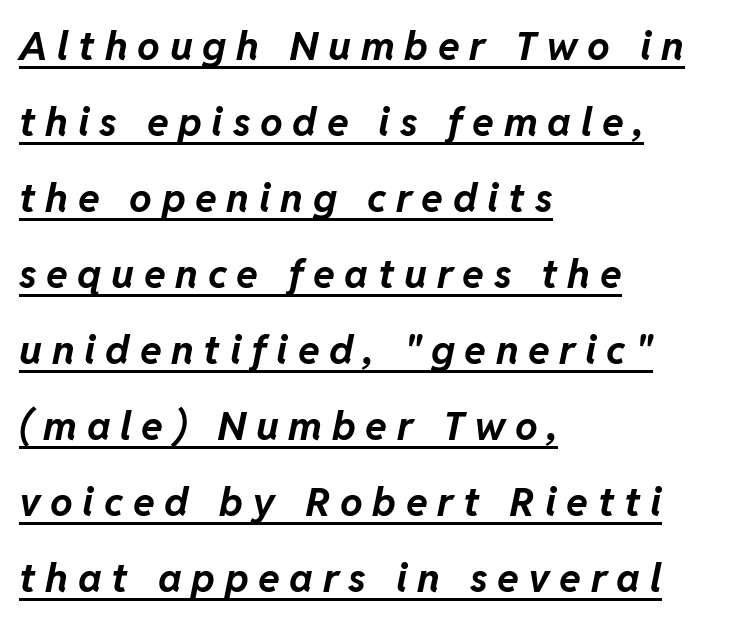
{"italic": "yes", "lean": "right", "slant_degrees": 11, "bold": "yes", "weight": "bold", "width": "normal", "stroke_contrast": "low", "x_height": "medium", "monospaced": "no", "underline": "yes", "align": "left", "line_spacing": "loose", "line_spacing_ratio": 1.9, "letter_spacing": "wide", "letter_spacing_em": 0.24, "glyph_px": 40}
